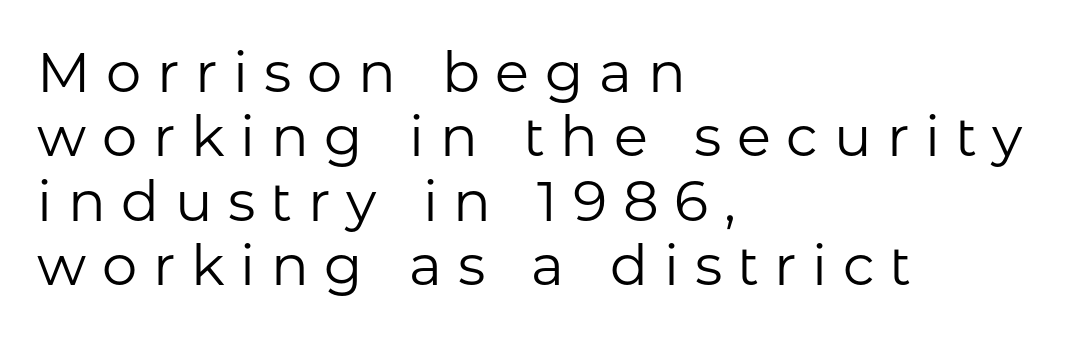
{"serif": "no", "italic": "no", "bold": "no", "weight": "regular", "width": "normal", "stroke_contrast": "low", "x_height": "medium", "monospaced": "no", "underline": "no", "align": "left", "line_spacing": "tight", "line_spacing_ratio": 1.15, "letter_spacing": "wide", "letter_spacing_em": 0.28, "glyph_px": 56}
